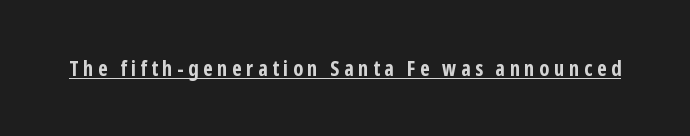
A roman cut, with each character standing at attention. Every word sits above its own underline. These words are printed bold, with thick strokes throughout. The type is letterspaced generously, with wide tracking.
